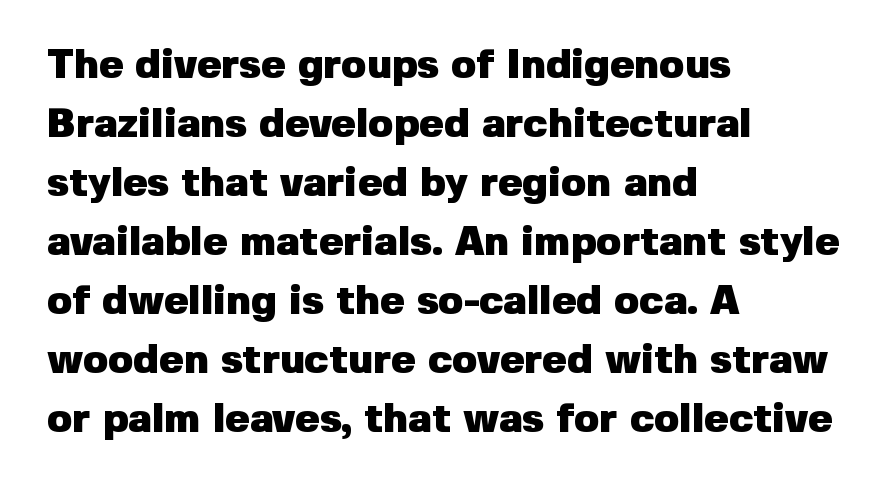
{"serif": "no", "italic": "no", "bold": "yes", "weight": "heavy", "width": "normal", "stroke_contrast": "low", "x_height": "medium", "monospaced": "no", "underline": "no", "align": "left", "line_spacing": "normal", "line_spacing_ratio": 1.44, "letter_spacing": "normal", "letter_spacing_em": 0.0, "glyph_px": 41}
